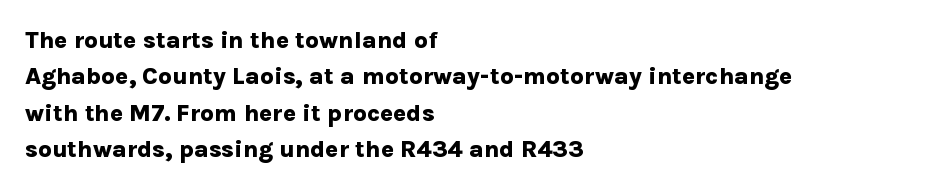
The designer left line spacing at the default. The horizontal fit of the characters is conventional and even. The specimen reads as upright at a glance. The passage shown is not underscored anywhere. The letters are bold, with thick, heavy strokes.
